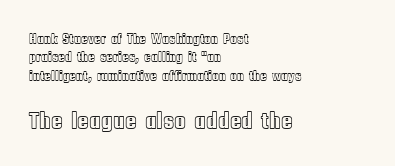
Scale increases going downward across the two blocks. Ascenders rise straight up at ninety degrees. Look at the tracking — it's just the regular setting, nothing added. Left-aligned paragraph, ragged on the right.
